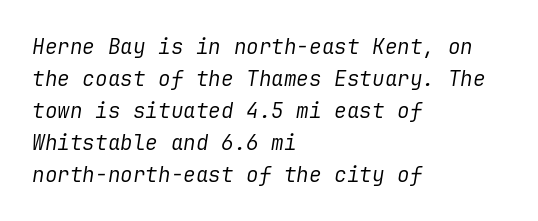
{"italic": "yes", "lean": "right", "slant_degrees": 9, "bold": "no", "underline": "no", "align": "left", "line_spacing": "normal", "line_spacing_ratio": 1.52, "letter_spacing": "normal", "letter_spacing_em": 0.0, "glyph_px": 21}
